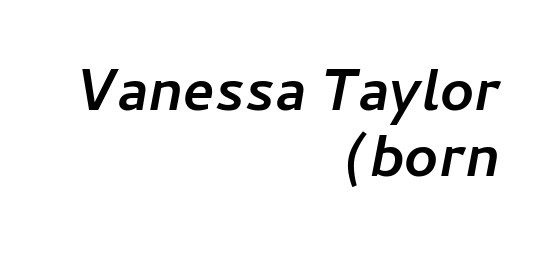
Q: Is the text bold? A: Yes.
Q: Is the text italic (slanted)? A: Yes, it leans right by about 11 degrees.
Q: Is the text underlined? A: No.
Q: How is the paragraph aligned? A: Right-aligned.
Q: Is the spacing between letters normal or unusually wide? A: Normal.
Q: Is the spacing between lines tight, normal or loose? A: Tight.
Q: Width (condensed, normal, or wide)? A: Normal.
Q: Stroke contrast? A: Low.
Q: x-height? A: Medium.
Q: Monospaced? A: No.
